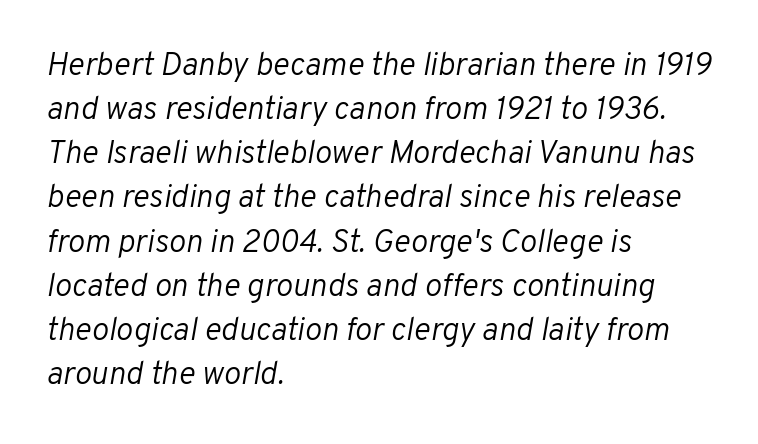
The image shows 32 px light type, italic (leaning right); set left-aligned, normal line spacing (1.38x), normal letter spacing, not underlined; low stroke contrast and a medium x-height.
